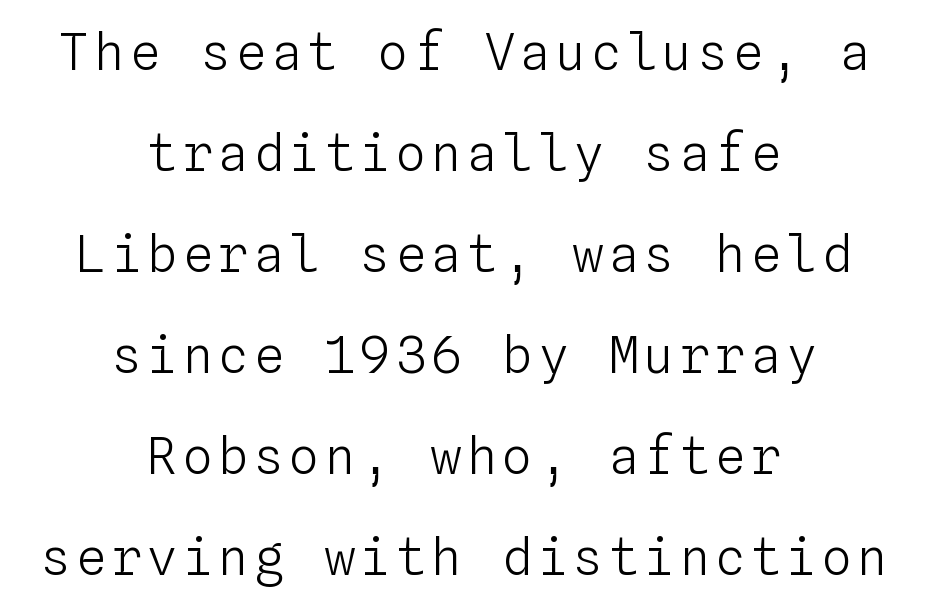
Q: Is the text bold? A: No.
Q: Is the text italic (slanted)? A: No, it is upright.
Q: Is the text underlined? A: No.
Q: How is the paragraph aligned? A: Centered.
Q: Is the spacing between lines tight, normal or loose? A: Loose.
Q: Width (condensed, normal, or wide)? A: Normal.
Q: Stroke contrast? A: Low.
Q: x-height? A: Medium.
Q: Monospaced? A: Yes.
